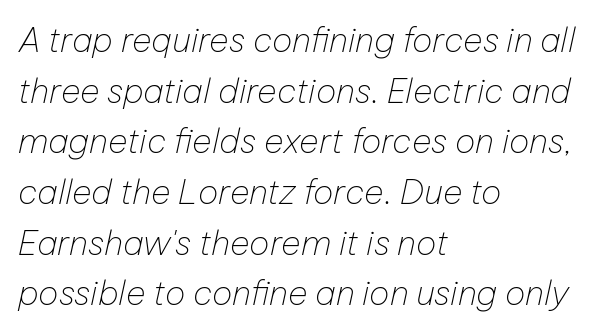
A typesetter would call this proportional, since set widths differ per character. Is the type slanted? Yes — the strokes lean at a clear angle. Words appear dense and cohesive because spacing is normal. The font is comparable to plain body text, perhaps lighter.
